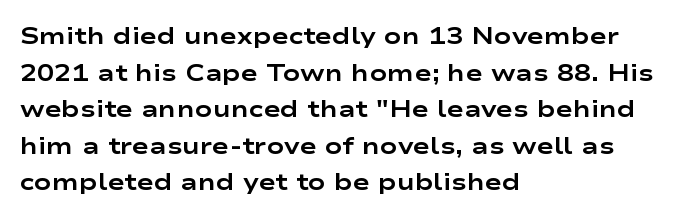
The image shows 23 px bold type, upright; set left-aligned, normal line spacing (1.59x), normal letter spacing, not underlined.
